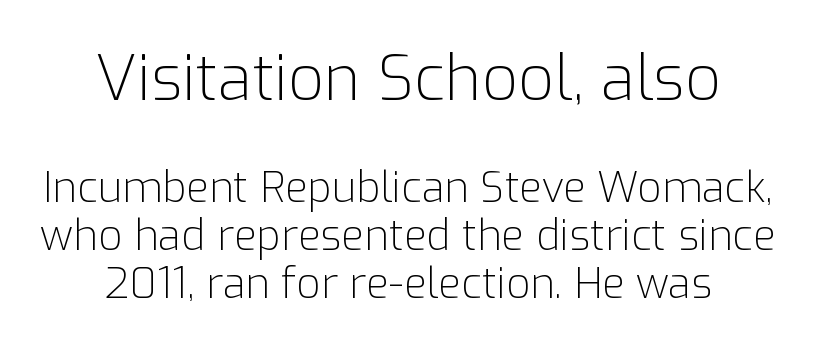
Q: Is the text bold? A: No.
Q: Is the text italic (slanted)? A: No, it is upright.
Q: Is the typeface a serif or a sans-serif typeface? A: Sans-serif.
Q: Is the text underlined? A: No.
Q: How is the paragraph aligned? A: Centered.
Q: Is the spacing between letters normal or unusually wide? A: Normal.
Q: Is the spacing between lines tight, normal or loose? A: Tight.
Q: Which block of text is set in a larger size, the first (top) or the second (bottom)? A: The first (top) one.
Q: Width (condensed, normal, or wide)? A: Normal.
Q: Stroke contrast? A: Low.
Q: x-height? A: Medium.
Q: Monospaced? A: No.
